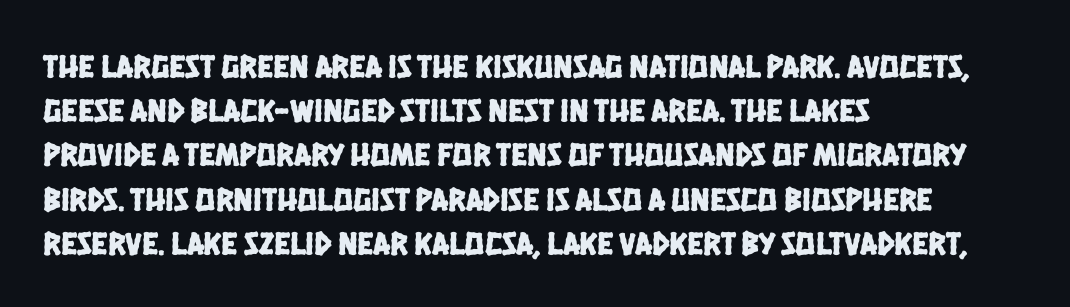
Q: Is the typeface a serif or a sans-serif typeface? A: Sans-serif.
Q: Is the text underlined? A: No.
Q: How is the paragraph aligned? A: Left-aligned.
Q: Is the spacing between letters normal or unusually wide? A: Normal.
Q: Is the spacing between lines tight, normal or loose? A: Normal.
Q: Width (condensed, normal, or wide)? A: Condensed.
Q: Stroke contrast? A: Low.
Q: x-height? A: Large.
Q: Monospaced? A: No.
